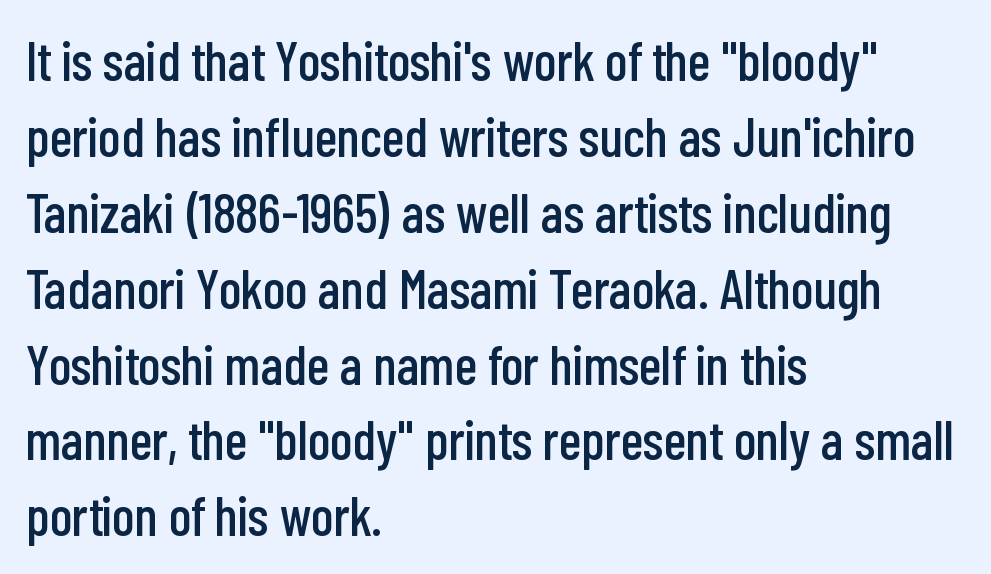
The lettering holds an erect, upright posture throughout. Letterform terminals end flat and unadorned throughout the passage. Letters rest on an invisible, unmarked baseline. Leading: standard.
